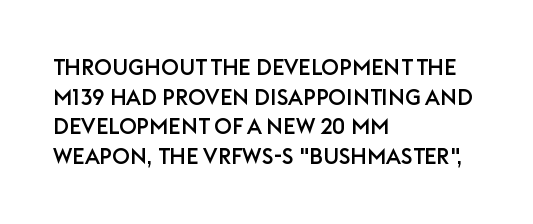
{"italic": "no", "underline": "no", "align": "left", "line_spacing": "normal", "line_spacing_ratio": 1.35, "letter_spacing": "normal", "letter_spacing_em": 0.0, "glyph_px": 22}
